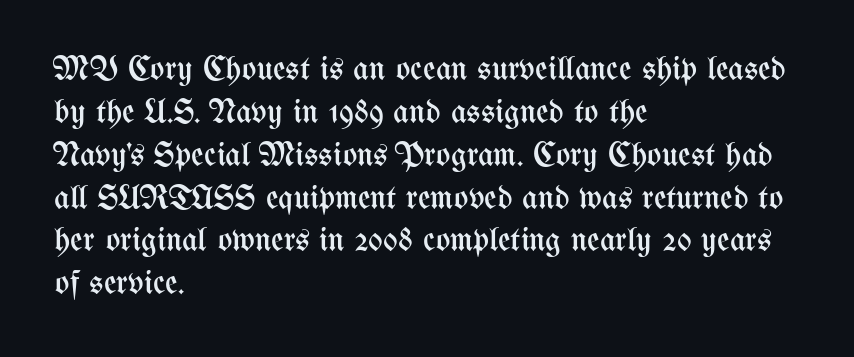
Lines of text with bare space underneath. Quick note: not italic, upright. Spacing verdict: proportional, widths tailored to each character. This block has exactly the height ordinary leading produces. On a weight scale, this lands at 450 or below.
